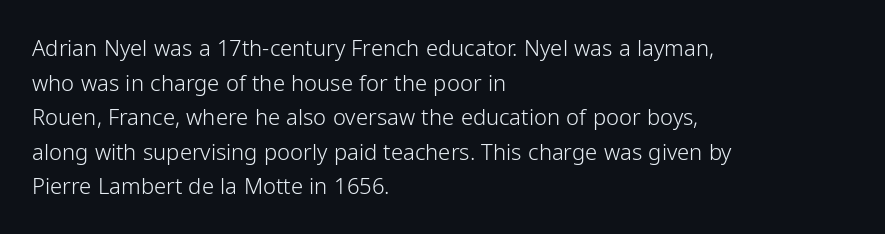
The image shows 22 px text type, upright; set left-aligned, normal line spacing (1.57x), normal letter spacing, not underlined.
